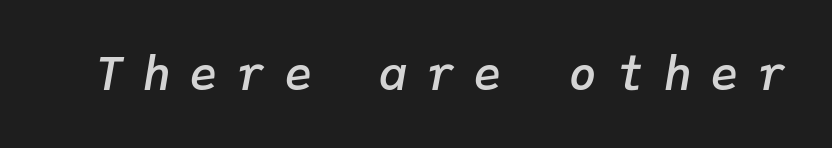
The image shows 46 px semibold type, italic (leaning right), monospaced; set unusually wide letter spacing (+0.43 em), not underlined; low stroke contrast and a medium x-height.
